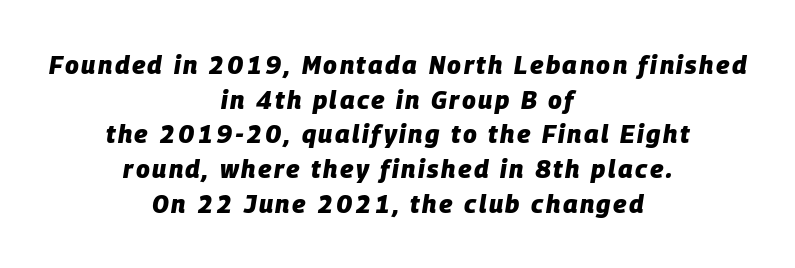
The image shows 25 px bold type, italic (leaning right); set centered, normal line spacing (1.39x), not underlined.
